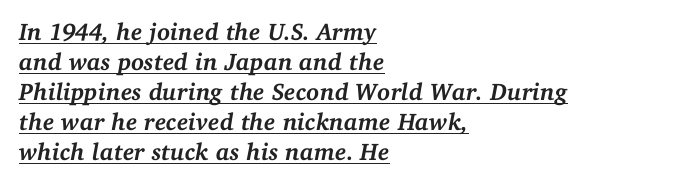
Vertically, the passage feels balanced, rows spaced as you'd expect. Beneath each row of characters lies a ruled line. Style check: oblique. Where is the straight margin? On the left.
